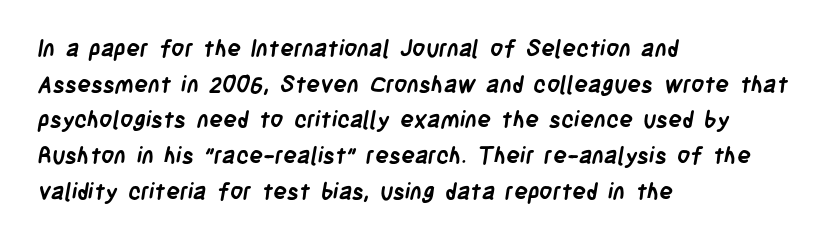
The image shows 23 px bold type; set left-aligned, normal line spacing (1.55x), normal letter spacing, not underlined.
